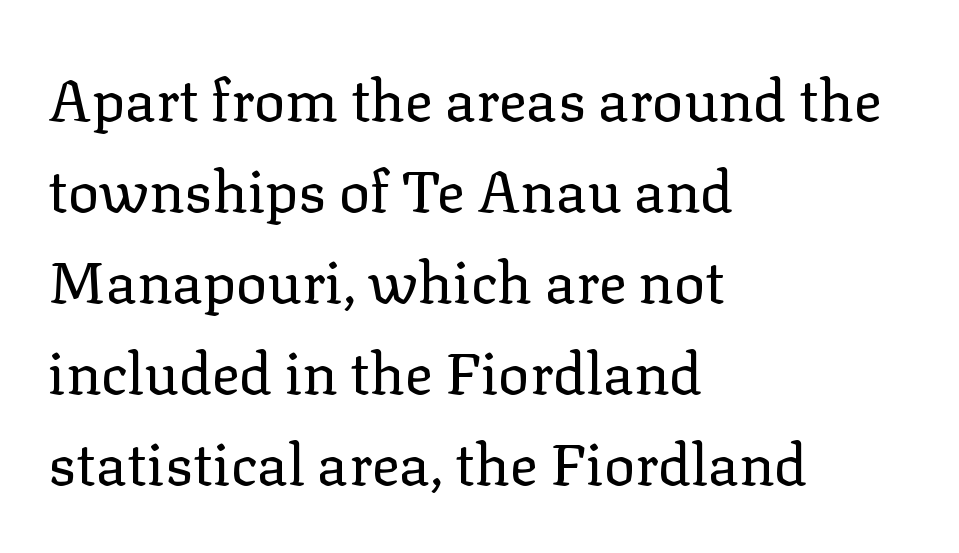
The image shows 58 px regular-weight serif type, upright; set left-aligned, normal line spacing (1.57x), normal letter spacing, not underlined; low stroke contrast and a medium x-height.
